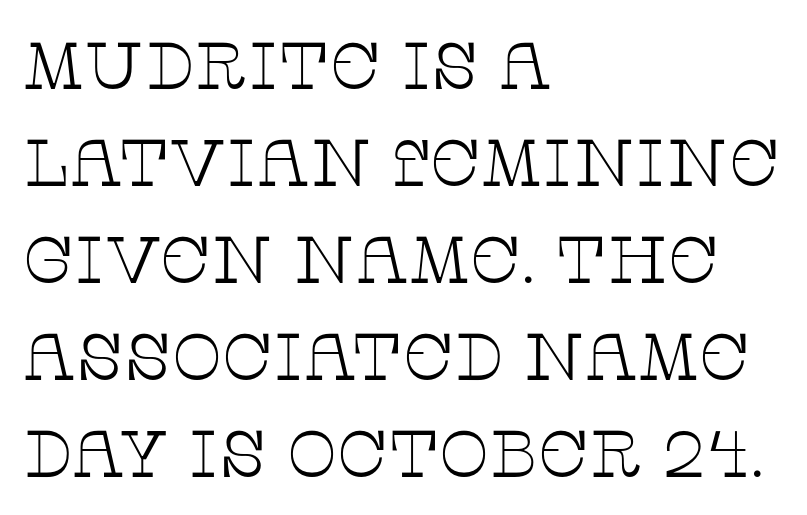
Q: Is the text bold? A: No.
Q: Is the text italic (slanted)? A: No, it is upright.
Q: Is the typeface a serif or a sans-serif typeface? A: Serif.
Q: Is the text underlined? A: No.
Q: How is the paragraph aligned? A: Left-aligned.
Q: Is the spacing between letters normal or unusually wide? A: Normal.
Q: Is the spacing between lines tight, normal or loose? A: Normal.
Q: Width (condensed, normal, or wide)? A: Wide.
Q: Stroke contrast? A: Low.
Q: x-height? A: Large.
Q: Monospaced? A: No.
